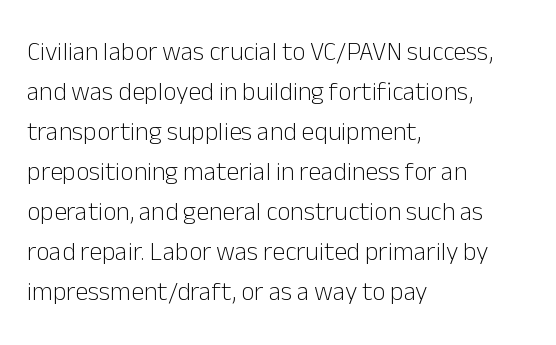
Descender tails drop into unmarked territory. Stroke mass is kept to a normal reading level or below. Default kerning and tracking; the words read as compact shapes. Teacher's note: observe the even left margin — that is flush-left alignment.
